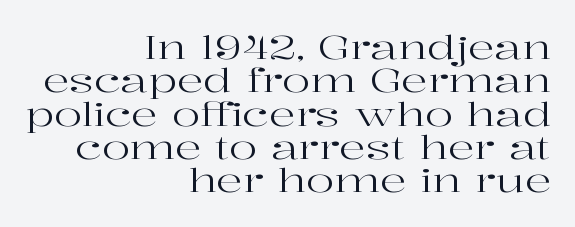
{"serif": "yes", "italic": "no", "bold": "no", "weight": "regular", "width": "wide", "stroke_contrast": "high", "x_height": "medium", "monospaced": "no", "underline": "no", "align": "right", "line_spacing": "tight", "line_spacing_ratio": 1.01, "letter_spacing": "normal", "letter_spacing_em": 0.0, "glyph_px": 33}
